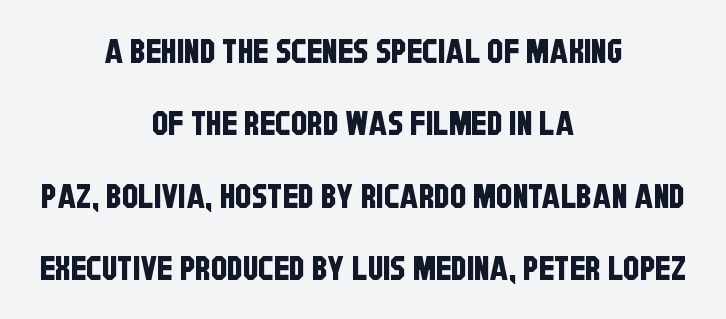
Q: Is the typeface a serif or a sans-serif typeface? A: Sans-serif.
Q: Is the text underlined? A: No.
Q: How is the paragraph aligned? A: Centered.
Q: Is the spacing between letters normal or unusually wide? A: Normal.
Q: Is the spacing between lines tight, normal or loose? A: Loose.
Q: Width (condensed, normal, or wide)? A: Condensed.
Q: Stroke contrast? A: Low.
Q: x-height? A: Large.
Q: Monospaced? A: No.
